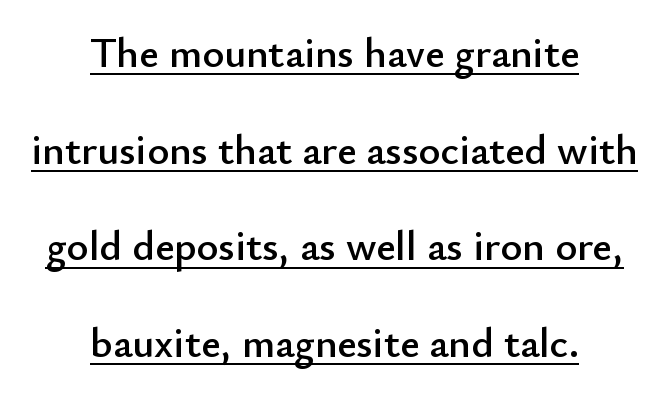
{"serif": "no", "italic": "no", "width": "normal", "stroke_contrast": "low", "x_height": "small", "monospaced": "no", "underline": "yes", "align": "center", "line_spacing": "loose", "line_spacing_ratio": 2.3, "letter_spacing": "normal", "letter_spacing_em": 0.0, "glyph_px": 42}
